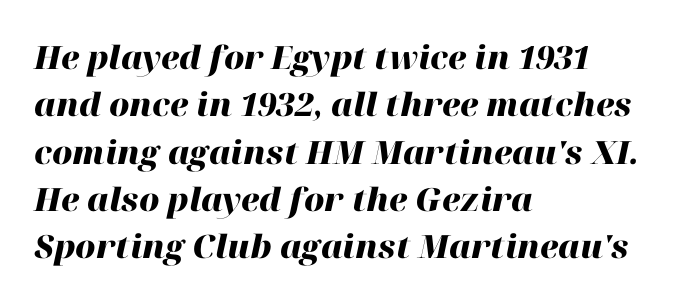
Q: Is the text bold? A: Yes.
Q: Is the text italic (slanted)? A: Yes, it leans right by about 12 degrees.
Q: Is the text underlined? A: No.
Q: How is the paragraph aligned? A: Left-aligned.
Q: Is the spacing between letters normal or unusually wide? A: Normal.
Q: Is the spacing between lines tight, normal or loose? A: Normal.
Q: Width (condensed, normal, or wide)? A: Normal.
Q: Stroke contrast? A: High.
Q: x-height? A: Medium.
Q: Monospaced? A: No.
